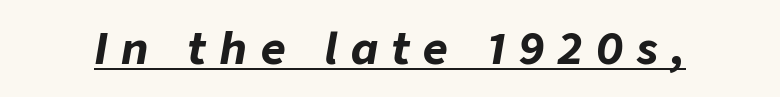
In designer terms, the underline attribute is active on this setting. Bold? Absolutely — the strokes are thick and heavy. There's an unmistakable incline to the writing here. A typesetter would call this proportional, since set widths differ per character. Tracking value appears strongly positive — letters spread wide.
